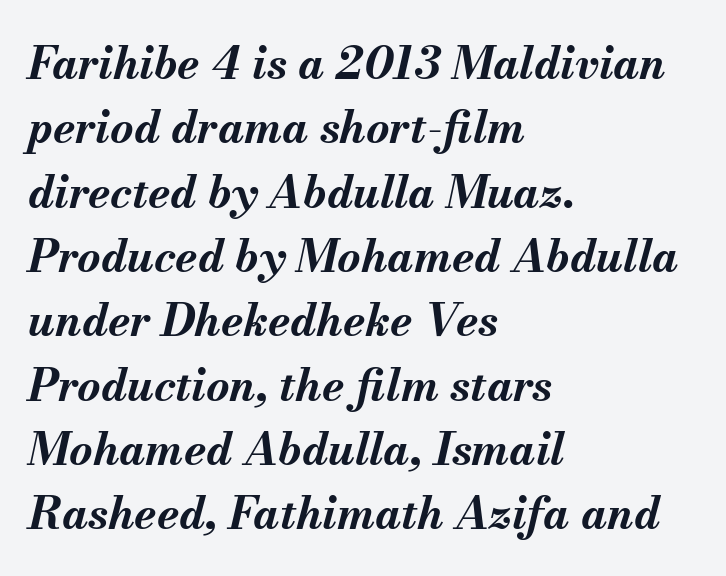
This rendering features lettering with no underline. Line starts are locked; line ends wander. Does the leading feel generous? No, just average. You could not count columns in this text — the font is proportionally spaced.
